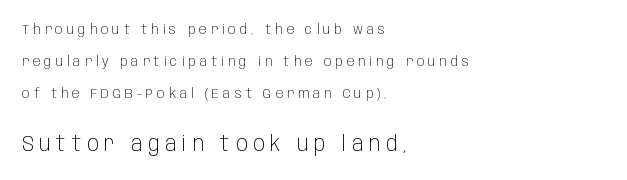
The specimen omits any rule beneath the text block's lines. The tracking jumps out immediately: characters are airy and widely separated. Line spacing here is loose. Which of the two is more prominent by size? The second, at the bottom.
